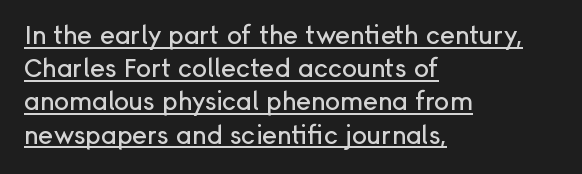
Like a heading marked for emphasis, these lines bear an underscore. Is there any slant? The stems are plumb. A normal amount of white space separates one row of letters from the next. The line texture is even and compact thanks to regular tracking. Visually the block forms a straight wall on the left and a jagged coastline on the right.
